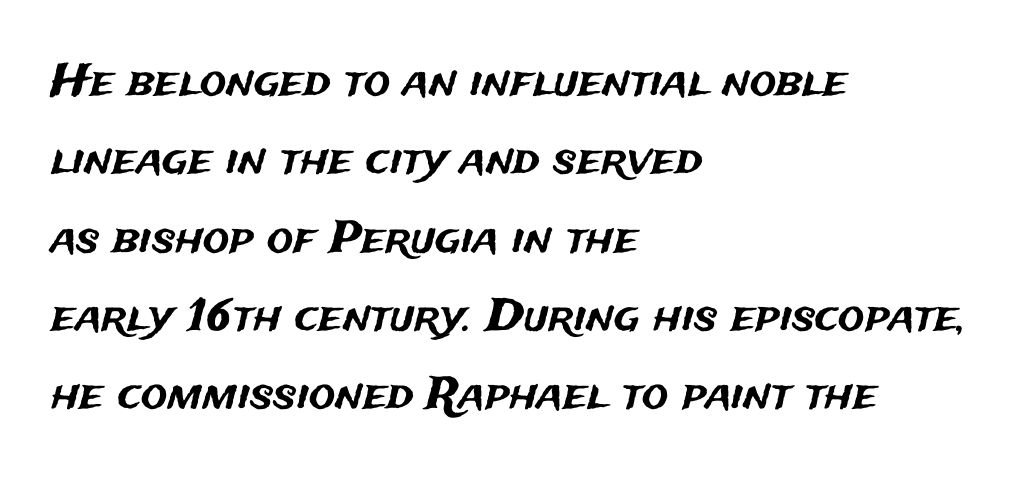
Reading down the block, your eye returns to a fixed left position each line. This rendering features lettering with no underline. A typesetter would call this proportional, since set widths differ per character. Check where the strokes stop: nothing finishes them off — pure sans. Default kerning and tracking; the words read as compact shapes.
